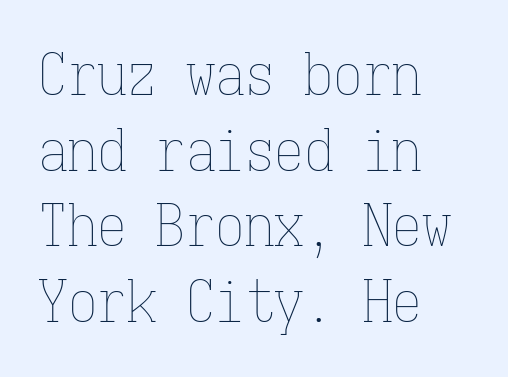
Q: Is the text bold? A: No.
Q: Is the text italic (slanted)? A: No, it is upright.
Q: Is the text underlined? A: No.
Q: How is the paragraph aligned? A: Left-aligned.
Q: Is the spacing between letters normal or unusually wide? A: Normal.
Q: Is the spacing between lines tight, normal or loose? A: Normal.
Q: Width (condensed, normal, or wide)? A: Condensed.
Q: Stroke contrast? A: Low.
Q: x-height? A: Medium.
Q: Monospaced? A: Yes.
